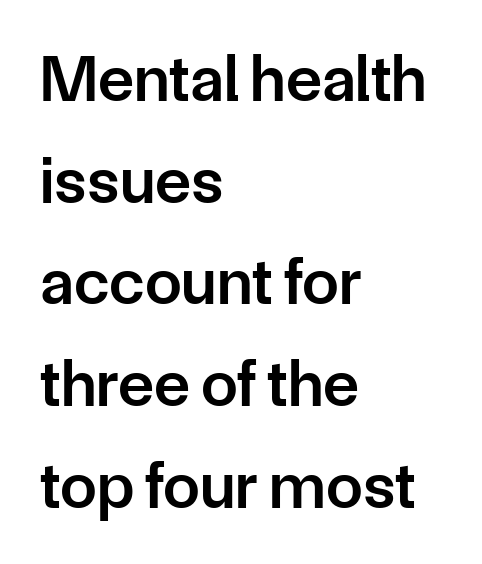
The image shows 66 px semibold sans-serif type, upright; set left-aligned, normal line spacing (1.54x), normal letter spacing, not underlined; low stroke contrast and a medium x-height.
